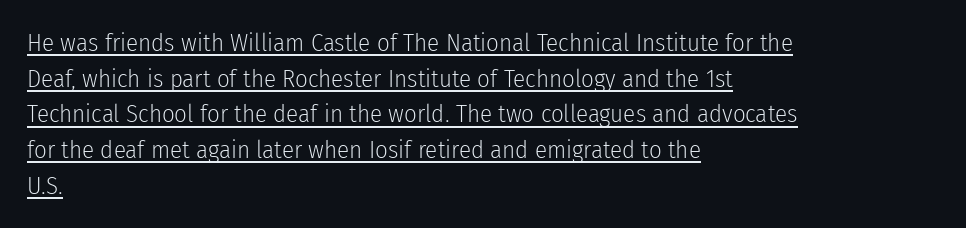
Q: Is the text bold? A: No.
Q: Is the text italic (slanted)? A: No, it is upright.
Q: Is the text underlined? A: Yes.
Q: How is the paragraph aligned? A: Left-aligned.
Q: Is the spacing between letters normal or unusually wide? A: Normal.
Q: Is the spacing between lines tight, normal or loose? A: Normal.
